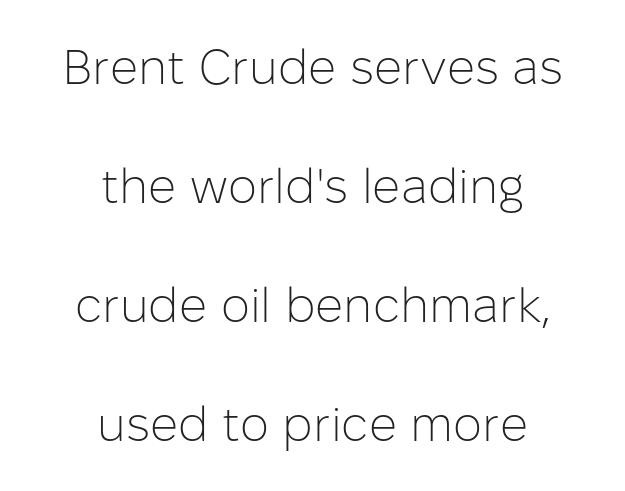
{"serif": "no", "italic": "no", "bold": "no", "weight": "light", "width": "normal", "stroke_contrast": "low", "x_height": "medium", "monospaced": "no", "underline": "no", "align": "center", "line_spacing": "loose", "line_spacing_ratio": 2.43, "letter_spacing": "normal", "letter_spacing_em": 0.0, "glyph_px": 49}
